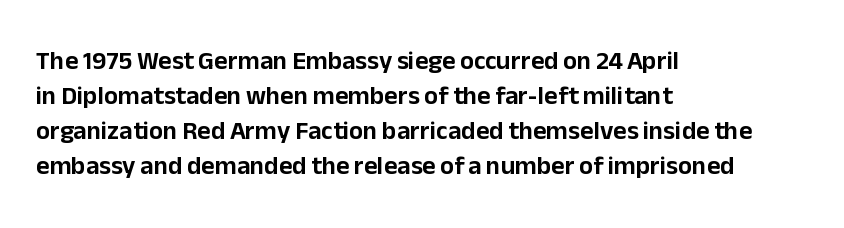
Q: Is the text italic (slanted)? A: No, it is upright.
Q: Is the text underlined? A: No.
Q: How is the paragraph aligned? A: Left-aligned.
Q: Is the spacing between letters normal or unusually wide? A: Normal.
Q: Is the spacing between lines tight, normal or loose? A: Normal.
